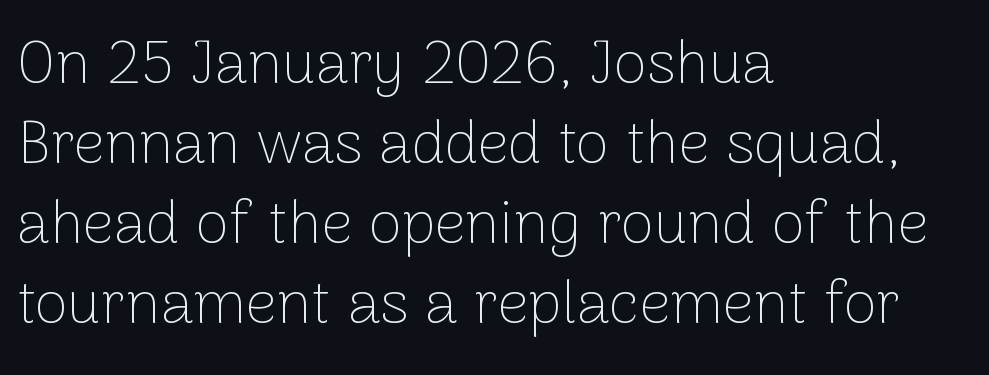
The image shows 61 px thin sans-serif type, upright; set left-aligned, normal line spacing (1.31x), normal letter spacing, not underlined; low stroke contrast and a medium x-height.
